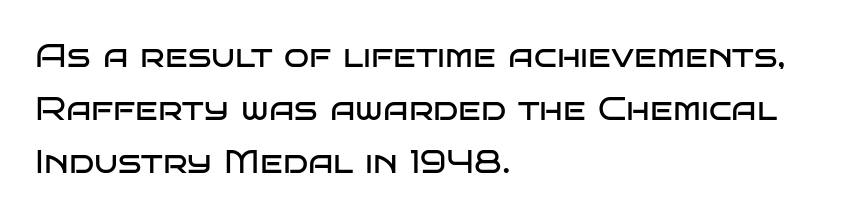
Q: Is the text bold? A: No.
Q: Is the text italic (slanted)? A: No, it is upright.
Q: Is the typeface a serif or a sans-serif typeface? A: Sans-serif.
Q: Is the text underlined? A: No.
Q: How is the paragraph aligned? A: Left-aligned.
Q: Is the spacing between letters normal or unusually wide? A: Normal.
Q: Is the spacing between lines tight, normal or loose? A: Normal.
Q: Width (condensed, normal, or wide)? A: Wide.
Q: Stroke contrast? A: Low.
Q: x-height? A: Large.
Q: Monospaced? A: No.
